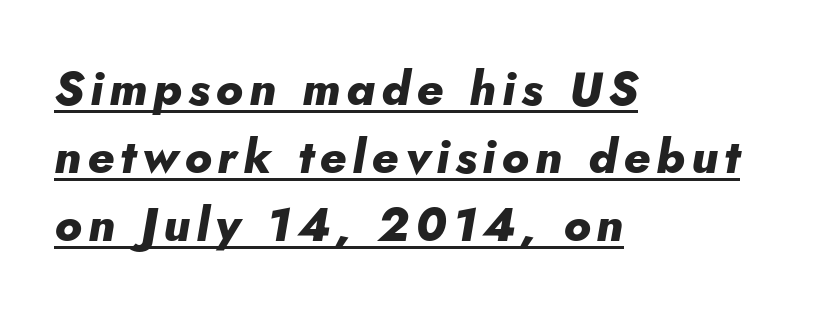
Q: Is the text bold? A: Yes.
Q: Is the text italic (slanted)? A: Yes, it leans right by about 5 degrees.
Q: Is the text underlined? A: Yes.
Q: How is the paragraph aligned? A: Left-aligned.
Q: Is the spacing between lines tight, normal or loose? A: Normal.
Q: Width (condensed, normal, or wide)? A: Normal.
Q: Stroke contrast? A: Low.
Q: x-height? A: Small.
Q: Monospaced? A: No.
